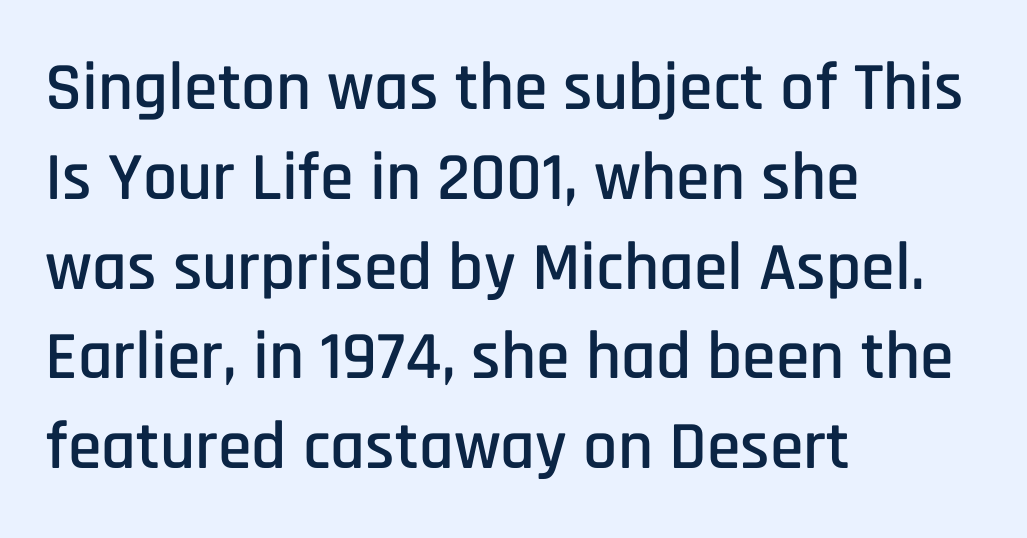
The letters advance in unequal steps, a hallmark of proportional type. Upright lettering throughout. The rows are spaced the way most documents space them. Observe the ordinary spacing: letters are neighbours, not strangers. Check where the strokes stop: nothing finishes them off — pure sans.
